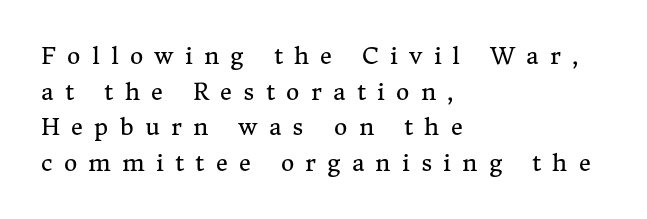
Q: Is the text bold? A: No.
Q: Is the text italic (slanted)? A: No, it is upright.
Q: Is the text underlined? A: No.
Q: How is the paragraph aligned? A: Left-aligned.
Q: Is the spacing between letters normal or unusually wide? A: Unusually wide.
Q: Is the spacing between lines tight, normal or loose? A: Normal.
